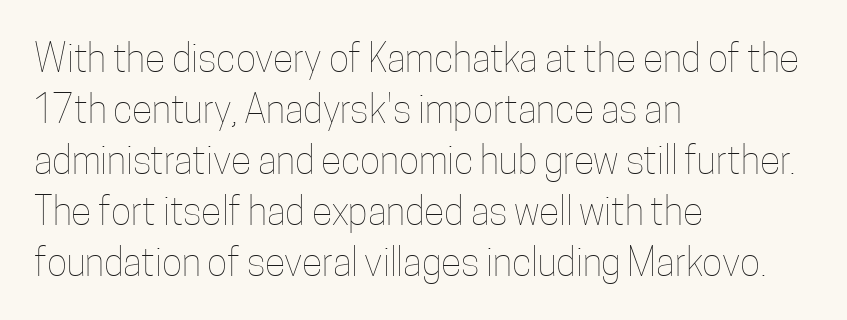
Proportional: the letters do not fall into vertical columns. In terms of letterspacing, this is plain default setting. Vertical spacing — default. Each stroke keeps to a modest, everyday thickness or less. The glyphs are unaccompanied by any horizontal stroke below them.
